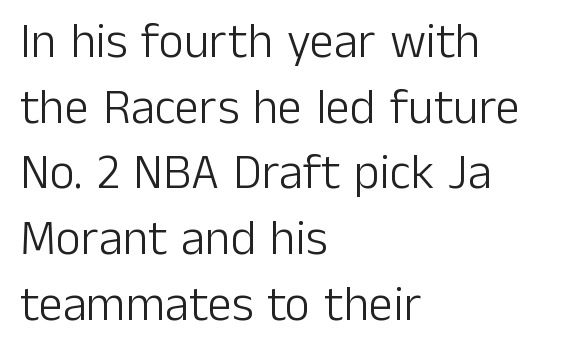
{"serif": "no", "italic": "no", "bold": "no", "weight": "light", "width": "normal", "stroke_contrast": "low", "x_height": "medium", "monospaced": "no", "underline": "no", "align": "left", "line_spacing": "normal", "line_spacing_ratio": 1.34, "letter_spacing": "normal", "letter_spacing_em": 0.0, "glyph_px": 49}
